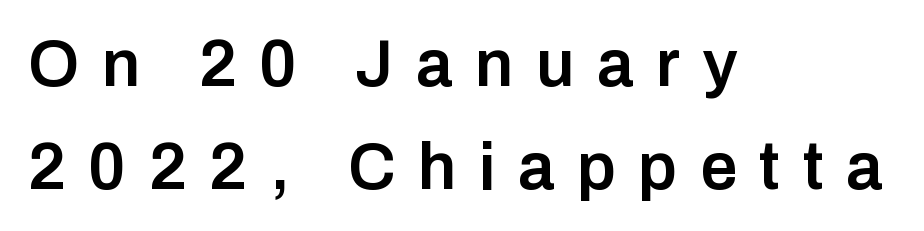
Character widths vary here, with narrow letters taking less room than wide ones. Vertically, the passage feels balanced, rows spaced as you'd expect. Serifs: no, the terminals of the letterforms are clean. The line texture is sparse and dotted thanks to wide tracking.
